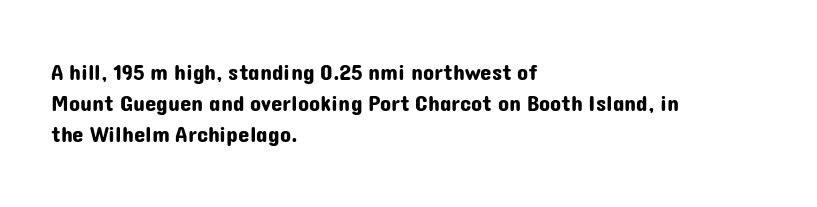
Q: Is the text italic (slanted)? A: No, it is upright.
Q: Is the text underlined? A: No.
Q: How is the paragraph aligned? A: Left-aligned.
Q: Is the spacing between letters normal or unusually wide? A: Normal.
Q: Is the spacing between lines tight, normal or loose? A: Normal.
